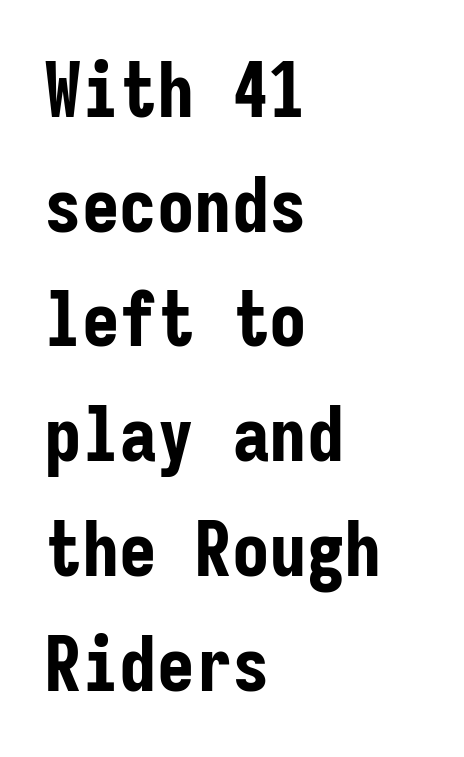
The image shows 75 px bold, condensed sans-serif type, upright, monospaced; set left-aligned, normal line spacing (1.53x), normal letter spacing, not underlined; low stroke contrast and a medium x-height.
